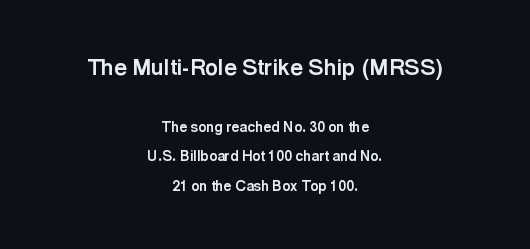
{"italic": "no", "bold": "yes", "underline": "no", "align": "center", "line_spacing": "loose", "line_spacing_ratio": 2.1, "letter_spacing": "normal", "letter_spacing_em": 0.0, "larger_block": "first", "size_ratio": 1.57, "glyph_px": 22}
